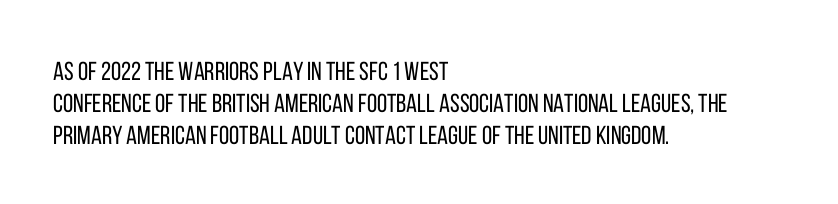
The passage shown is not underscored anywhere. Words appear dense and cohesive because spacing is normal. Alignment: flush left. Unlike italic type, these characters show no tilt at all.
